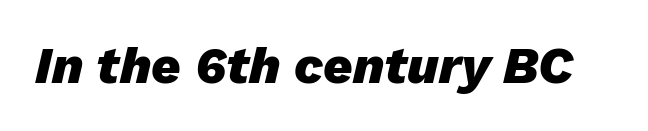
{"italic": "yes", "lean": "right", "slant_degrees": 13, "bold": "yes", "weight": "heavy", "width": "normal", "stroke_contrast": "low", "x_height": "medium", "monospaced": "no", "underline": "no", "letter_spacing": "normal", "letter_spacing_em": 0.0, "glyph_px": 51}
